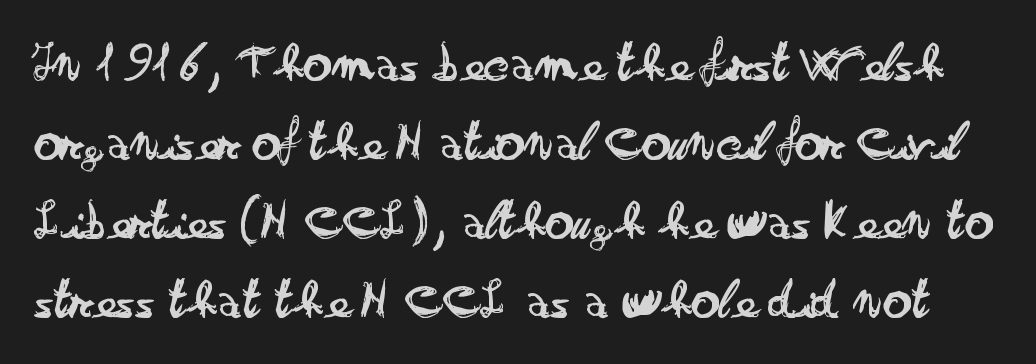
Compared with typical paragraphs, the rows here are spaced about the same. Lines of text with bare space underneath. Spacing verdict: proportional, widths tailored to each character. The font family rendered here belongs to the sans-serif group. Does extra space separate the letters? No, they use regular spacing.
